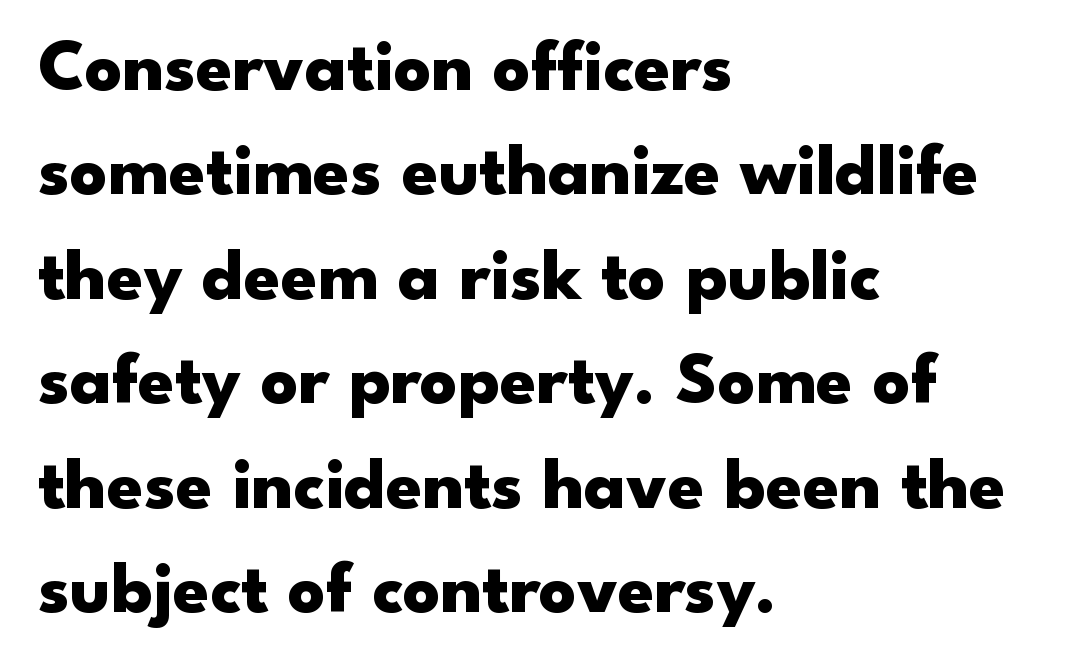
{"serif": "no", "italic": "no", "bold": "yes", "weight": "heavy", "width": "wide", "stroke_contrast": "low", "x_height": "small", "monospaced": "no", "underline": "no", "align": "left", "line_spacing": "normal", "line_spacing_ratio": 1.43, "letter_spacing": "normal", "letter_spacing_em": 0.0, "glyph_px": 73}
